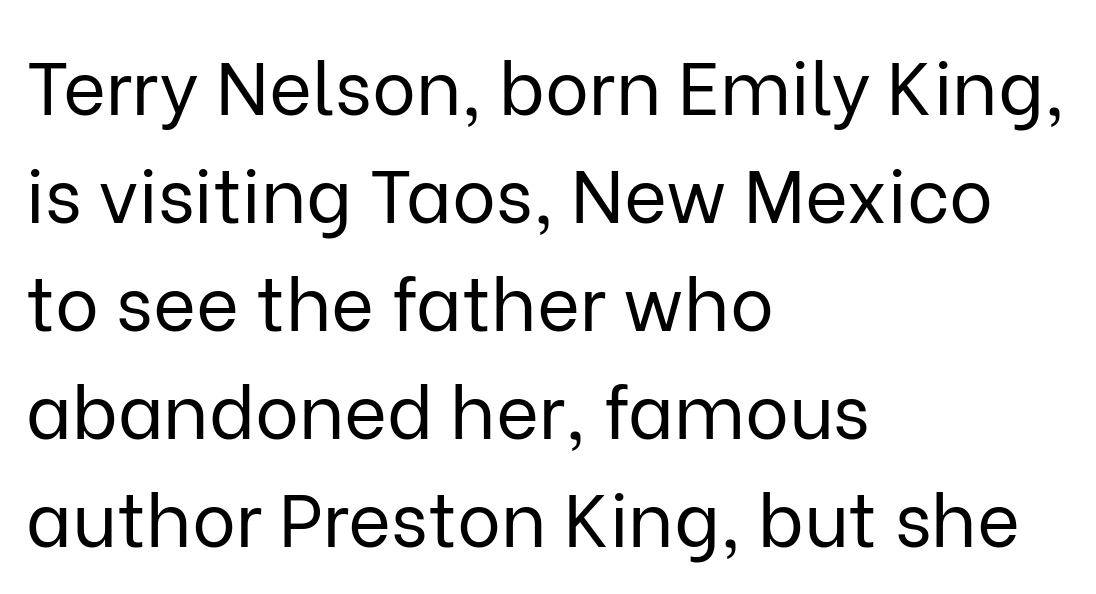
{"serif": "no", "italic": "no", "bold": "no", "weight": "regular", "width": "normal", "stroke_contrast": "low", "x_height": "medium", "monospaced": "no", "underline": "no", "align": "left", "line_spacing": "normal", "line_spacing_ratio": 1.46, "letter_spacing": "normal", "letter_spacing_em": 0.0, "glyph_px": 74}
